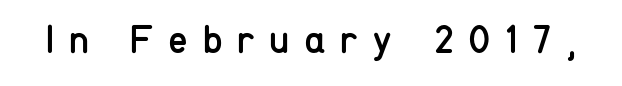
{"serif": "no", "italic": "no", "bold": "no", "weight": "regular", "width": "condensed", "stroke_contrast": "low", "x_height": "medium", "monospaced": "no", "underline": "no", "letter_spacing": "wide", "letter_spacing_em": 0.36, "glyph_px": 40}
